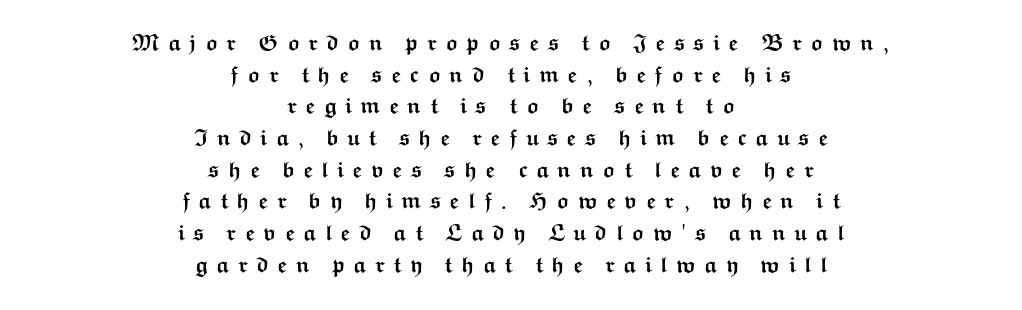
{"italic": "no", "bold": "yes", "underline": "no", "align": "center", "line_spacing": "normal", "line_spacing_ratio": 1.44, "letter_spacing": "wide", "letter_spacing_em": 0.37, "glyph_px": 22}
